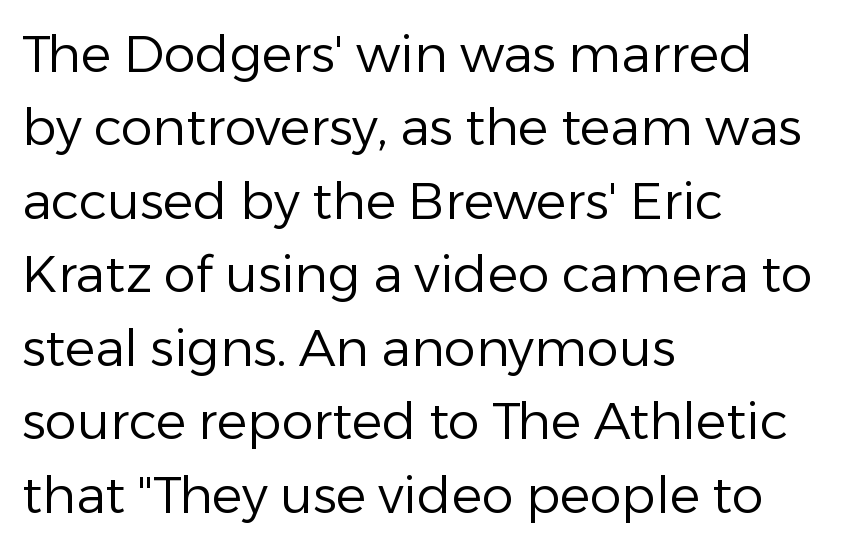
Do the characters align in a grid? No, the font is proportional. No extra tracking has been applied to these lines. No feet cap the strokes, marking this as sans-serif type. Vertical stems look standard width or narrower in stroke.
